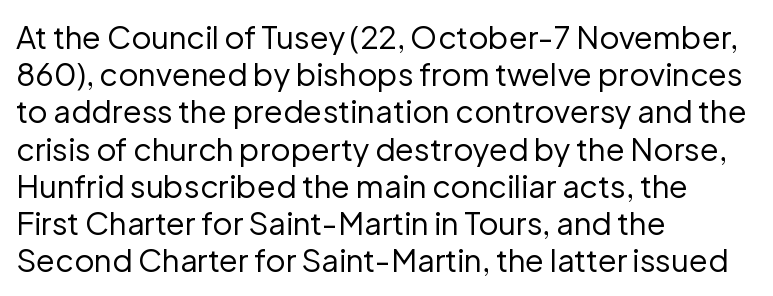
Q: Is the text bold? A: No.
Q: Is the text italic (slanted)? A: No, it is upright.
Q: Is the typeface a serif or a sans-serif typeface? A: Sans-serif.
Q: Is the text underlined? A: No.
Q: How is the paragraph aligned? A: Left-aligned.
Q: Is the spacing between letters normal or unusually wide? A: Normal.
Q: Width (condensed, normal, or wide)? A: Normal.
Q: Stroke contrast? A: Low.
Q: x-height? A: Medium.
Q: Monospaced? A: No.
